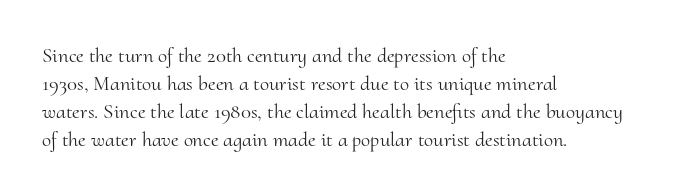
The image shows 21 px text type, upright; set left-aligned, normal line spacing (1.34x), normal letter spacing, not underlined.
